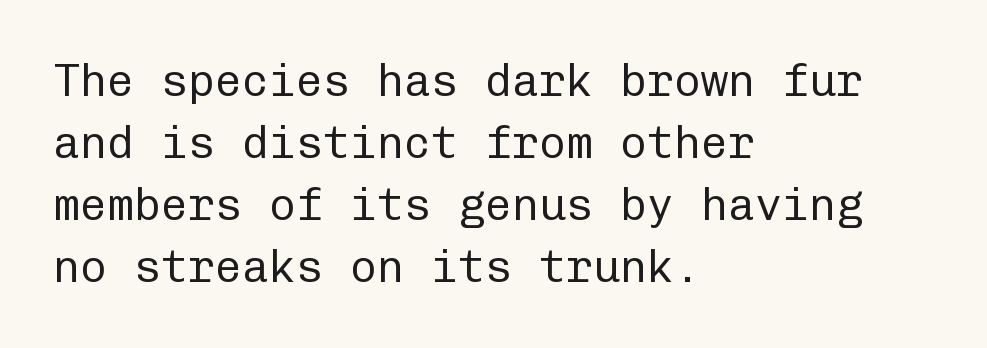
This block has exactly the height ordinary leading produces. The face used here is monospaced, like something from a code editor. Descenders are the only things crossing below the line. To sum up the face: it is a sans, with no serifs. The ragged edge is on the right, which tells us the setting is flush left.
